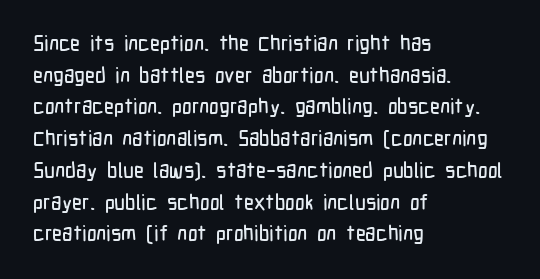
Has an underline been added? It has not. Do the letters lean? They stand straight. Notice how descenders clear the ascenders below comfortably — that's standard leading. The line texture is even and compact thanks to regular tracking.
